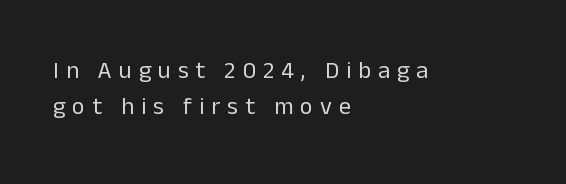
Q: Is the text bold? A: No.
Q: Is the text italic (slanted)? A: No, it is upright.
Q: Is the text underlined? A: No.
Q: How is the paragraph aligned? A: Left-aligned.
Q: Is the spacing between letters normal or unusually wide? A: Unusually wide.
Q: Is the spacing between lines tight, normal or loose? A: Normal.
